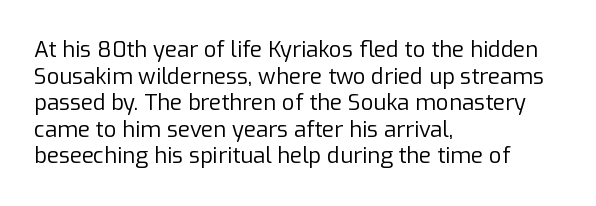
Q: Is the text bold? A: No.
Q: Is the text italic (slanted)? A: No, it is upright.
Q: Is the text underlined? A: No.
Q: How is the paragraph aligned? A: Left-aligned.
Q: Is the spacing between letters normal or unusually wide? A: Normal.
